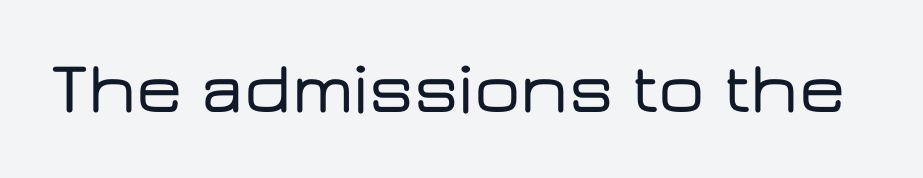
The type family on display is of the sans-serif kind. Lines of text with bare space underneath. Words appear dense and cohesive because spacing is normal. Character widths vary here, with narrow letters taking less room than wide ones. Vertical strokes here are truly vertical.
